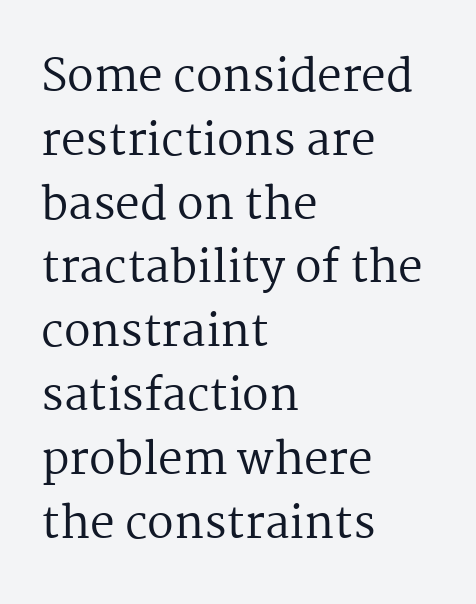
The image shows 44 px regular-weight serif type, upright; set left-aligned, normal line spacing (1.45x), normal letter spacing, not underlined; medium stroke contrast and a medium x-height.
